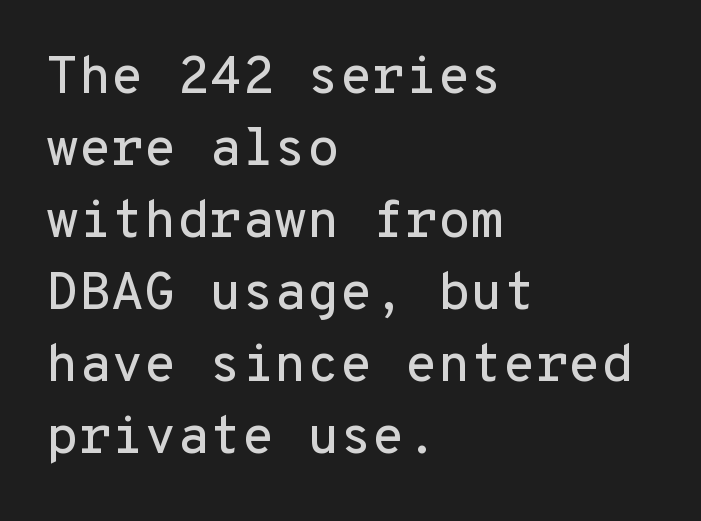
The image shows 53 px sans-serif type, upright, monospaced; set left-aligned, normal line spacing (1.36x), normal letter spacing, not underlined; low stroke contrast and a medium x-height.
